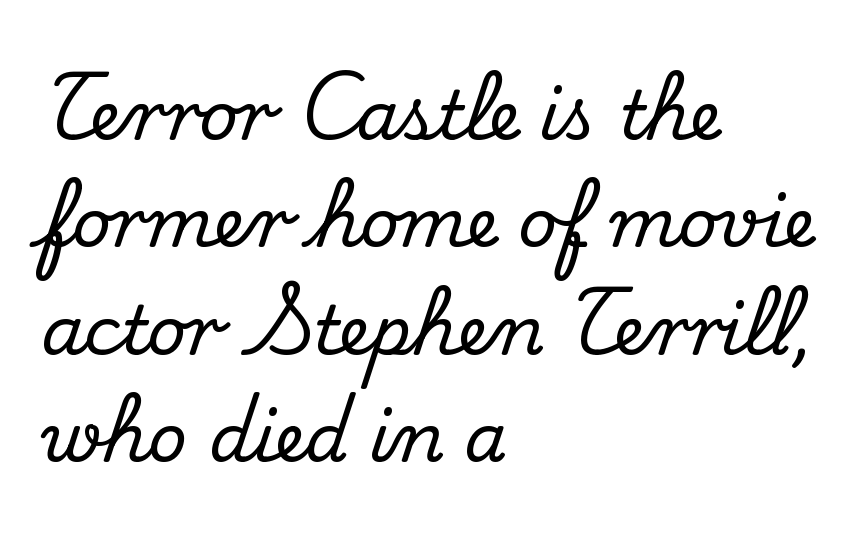
The image shows 68 px serif type; set left-aligned, normal line spacing (1.58x), normal letter spacing, not underlined; medium stroke contrast and a small x-height.
